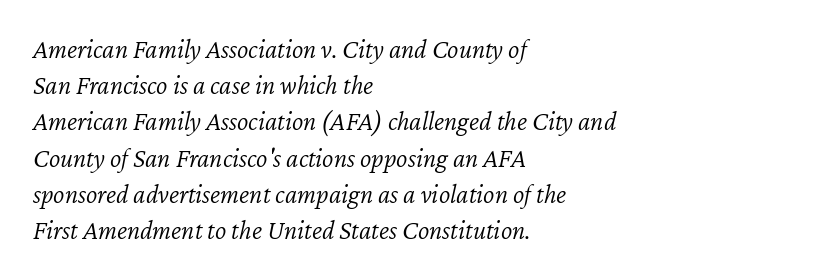
The image shows 27 px text type, italic (leaning right); set left-aligned, normal line spacing (1.34x), normal letter spacing, not underlined.
